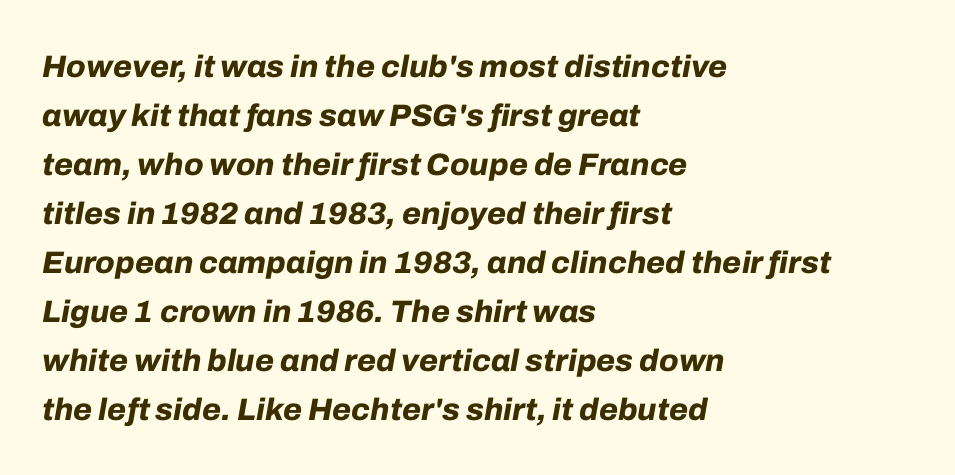
{"italic": "yes", "lean": "right", "slant_degrees": 10, "bold": "yes", "weight": "bold", "width": "normal", "stroke_contrast": "low", "x_height": "medium", "monospaced": "no", "underline": "no", "align": "left", "line_spacing": "normal", "line_spacing_ratio": 1.58, "letter_spacing": "normal", "letter_spacing_em": 0.0, "glyph_px": 31}
